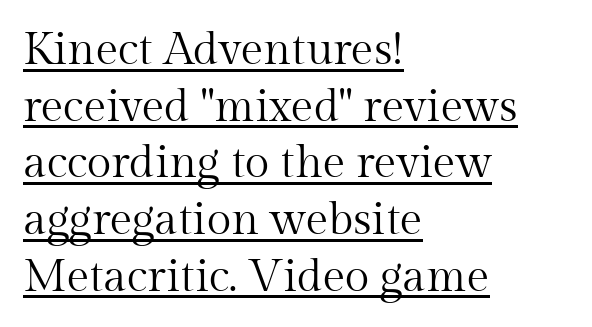
Is the letter spacing exaggerated? No — it looks like the ordinary default. The rendering shows small feet on the letterforms — a serif design. Tall strokes in this sample are plumb rather than angled. Weight: in the light-to-regular range. A typesetter would call this leading conventional body-copy spacing. The words here are underlined.
